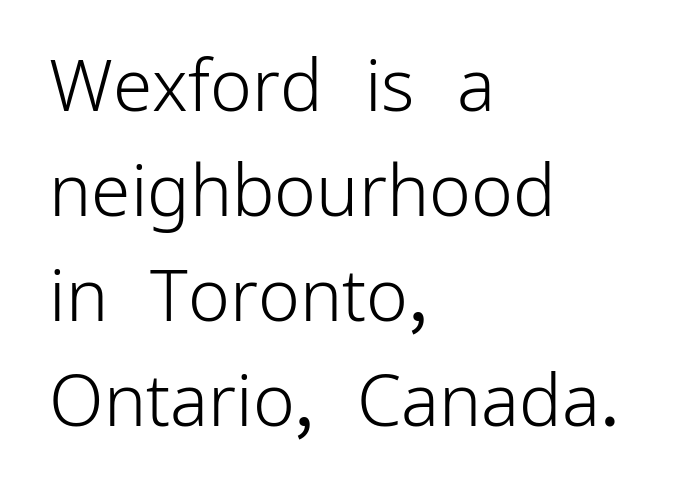
Q: Is the text bold? A: No.
Q: Is the text italic (slanted)? A: No, it is upright.
Q: Is the typeface a serif or a sans-serif typeface? A: Sans-serif.
Q: Is the text underlined? A: No.
Q: How is the paragraph aligned? A: Left-aligned.
Q: Is the spacing between letters normal or unusually wide? A: Normal.
Q: Is the spacing between lines tight, normal or loose? A: Normal.
Q: Width (condensed, normal, or wide)? A: Normal.
Q: Stroke contrast? A: Low.
Q: x-height? A: Medium.
Q: Monospaced? A: No.
